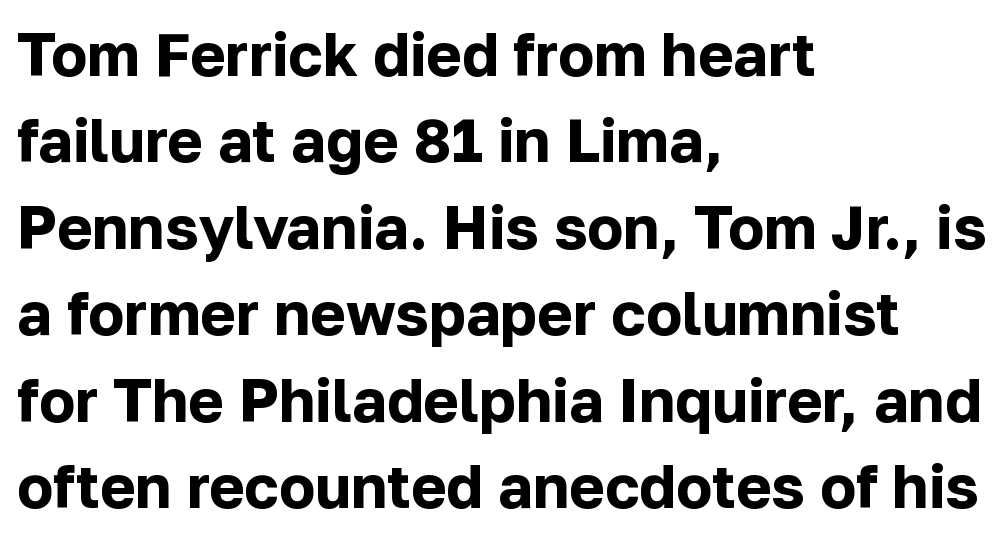
{"serif": "no", "italic": "no", "bold": "yes", "weight": "bold", "width": "normal", "stroke_contrast": "low", "x_height": "medium", "monospaced": "no", "underline": "no", "align": "left", "line_spacing": "normal", "line_spacing_ratio": 1.44, "letter_spacing": "normal", "letter_spacing_em": 0.0, "glyph_px": 60}
